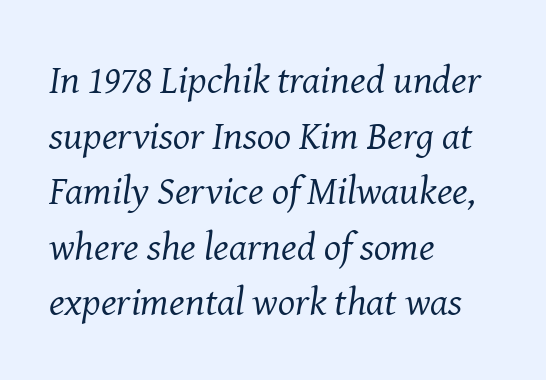
Q: Is the text bold? A: No.
Q: Is the text italic (slanted)? A: Yes, it leans right by about 8 degrees.
Q: Is the typeface a serif or a sans-serif typeface? A: Serif.
Q: Is the text underlined? A: No.
Q: How is the paragraph aligned? A: Left-aligned.
Q: Is the spacing between letters normal or unusually wide? A: Normal.
Q: Is the spacing between lines tight, normal or loose? A: Normal.
Q: Width (condensed, normal, or wide)? A: Normal.
Q: Stroke contrast? A: Medium.
Q: x-height? A: Medium.
Q: Monospaced? A: No.
